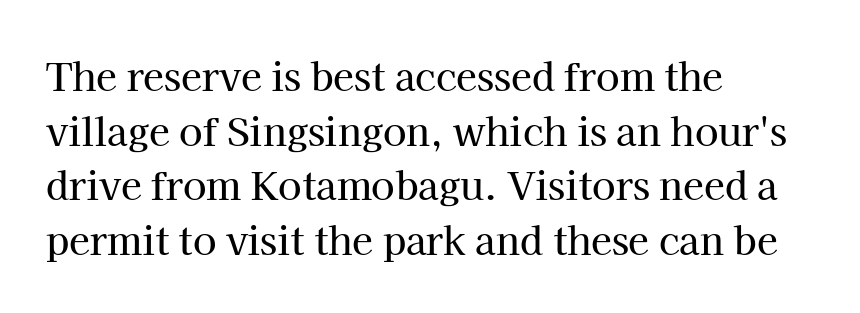
Q: Is the text italic (slanted)? A: No, it is upright.
Q: Is the typeface a serif or a sans-serif typeface? A: Serif.
Q: Is the text underlined? A: No.
Q: How is the paragraph aligned? A: Left-aligned.
Q: Is the spacing between letters normal or unusually wide? A: Normal.
Q: Is the spacing between lines tight, normal or loose? A: Normal.
Q: Width (condensed, normal, or wide)? A: Normal.
Q: Stroke contrast? A: High.
Q: x-height? A: Medium.
Q: Monospaced? A: No.
